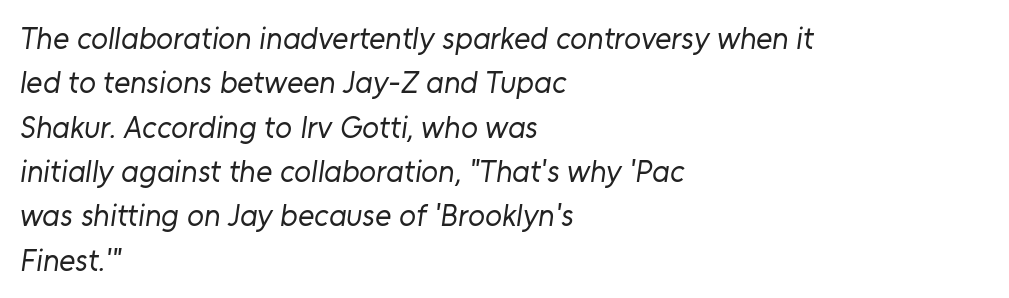
Vertical stems look standard width or narrower in stroke. A bare baseline throughout the passage. This rendering uses left alignment, leaving the right contour irregular. Does extra space separate the letters? No, they use regular spacing. The font family rendered here belongs to the sans-serif group. Leading: standard.
